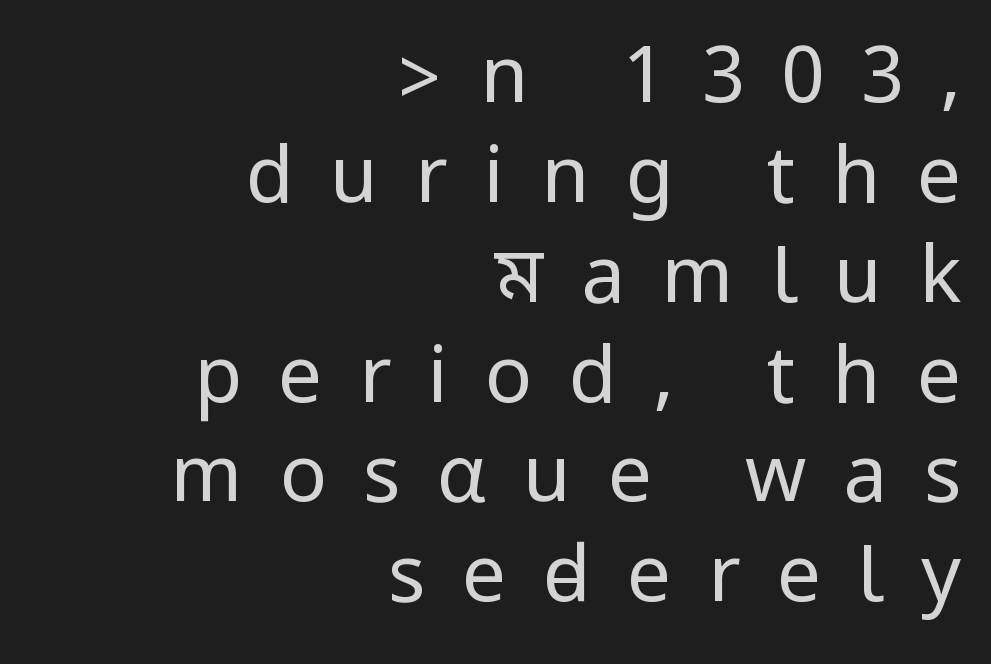
Q: Is the text bold? A: No.
Q: Is the text italic (slanted)? A: No, it is upright.
Q: Is the typeface a serif or a sans-serif typeface? A: Sans-serif.
Q: Is the text underlined? A: No.
Q: How is the paragraph aligned? A: Right-aligned.
Q: Is the spacing between letters normal or unusually wide? A: Unusually wide.
Q: Is the spacing between lines tight, normal or loose? A: Normal.
Q: Width (condensed, normal, or wide)? A: Condensed.
Q: Stroke contrast? A: Low.
